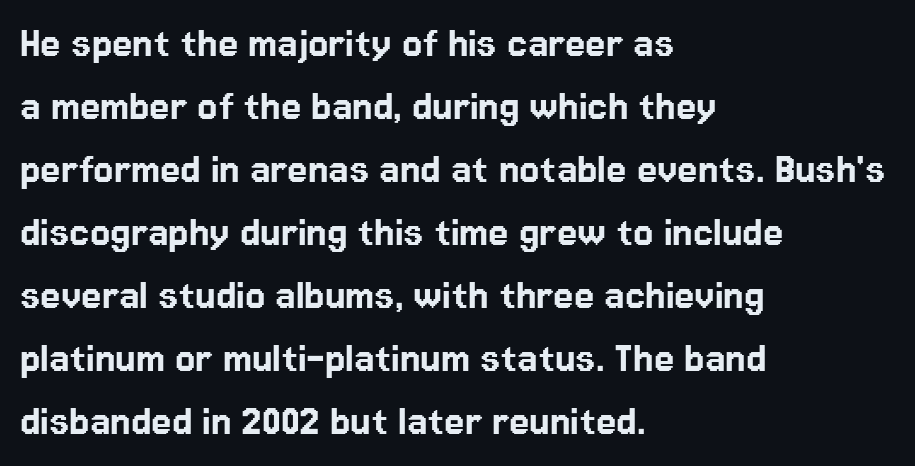
Q: Is the text italic (slanted)? A: No, it is upright.
Q: Is the typeface a serif or a sans-serif typeface? A: Sans-serif.
Q: Is the text underlined? A: No.
Q: How is the paragraph aligned? A: Left-aligned.
Q: Is the spacing between letters normal or unusually wide? A: Normal.
Q: Is the spacing between lines tight, normal or loose? A: Normal.
Q: Width (condensed, normal, or wide)? A: Normal.
Q: Stroke contrast? A: Low.
Q: x-height? A: Medium.
Q: Monospaced? A: No.
